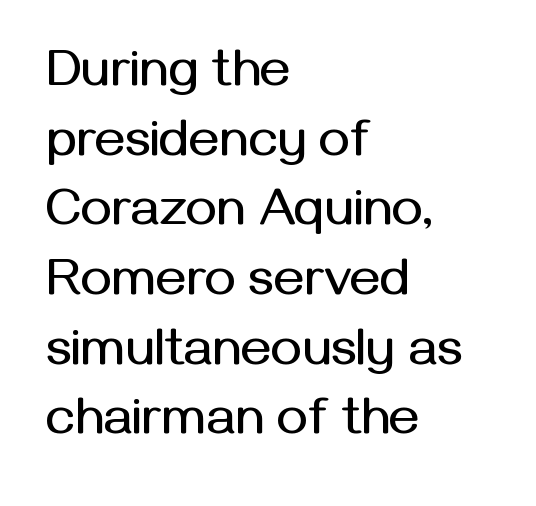
The image shows 52 px sans-serif type, upright; set left-aligned, normal line spacing (1.34x), normal letter spacing, not underlined; medium stroke contrast and a medium x-height.
